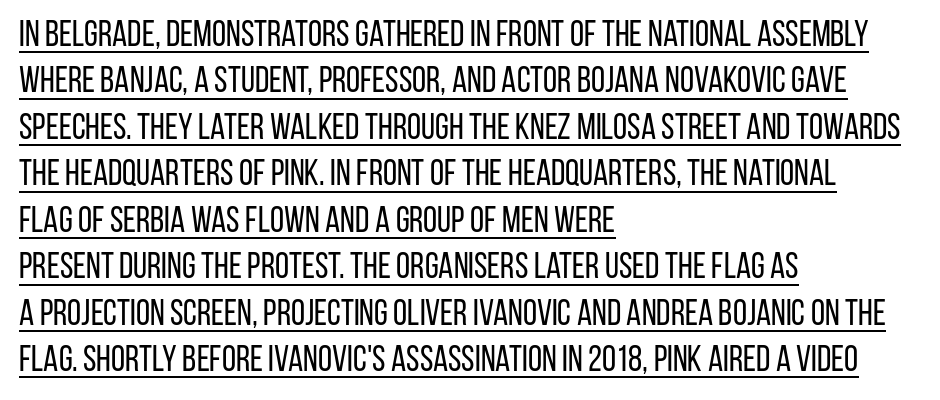
The rendering uses natural spacing where letterforms have individual widths. Interline gaps are of average width in this sample. The words here are underlined. This is not heavy type; no bold has been used. The lines are quadded left.
